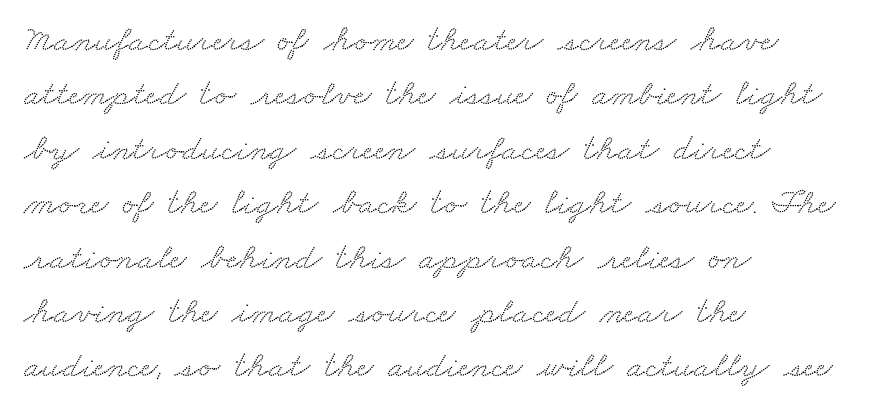
Q: Is the typeface a serif or a sans-serif typeface? A: Serif.
Q: Is the text underlined? A: No.
Q: How is the paragraph aligned? A: Left-aligned.
Q: Is the spacing between letters normal or unusually wide? A: Normal.
Q: Is the spacing between lines tight, normal or loose? A: Normal.
Q: Width (condensed, normal, or wide)? A: Wide.
Q: Stroke contrast? A: Low.
Q: x-height? A: Small.
Q: Monospaced? A: No.
